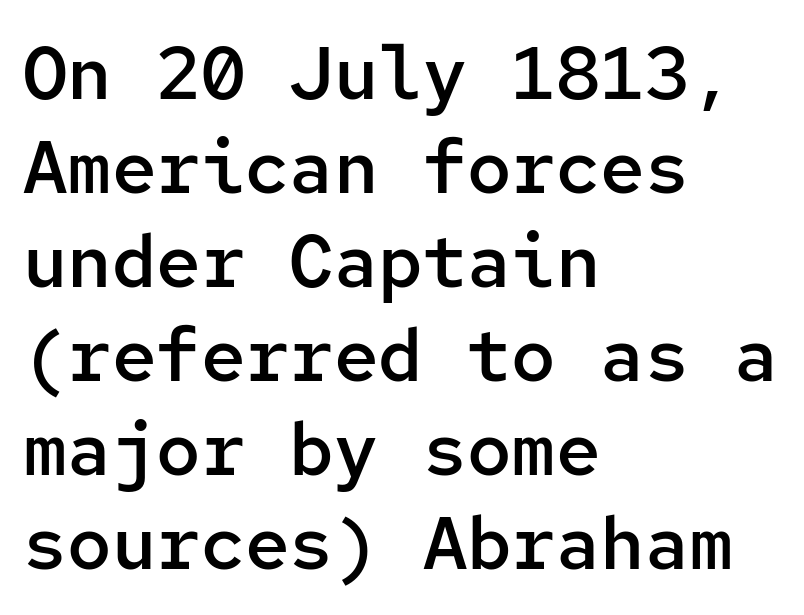
The image shows 74 px semibold sans-serif type, upright, monospaced; set left-aligned, normal line spacing (1.27x), normal letter spacing, not underlined; low stroke contrast and a medium x-height.
